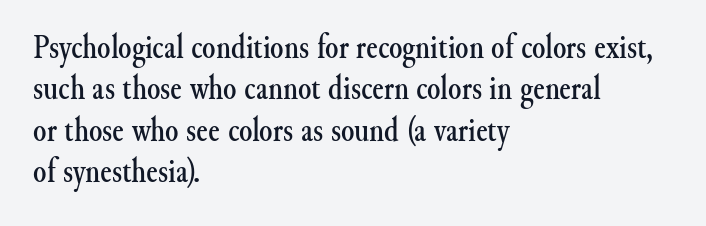
{"serif": "yes", "italic": "no", "width": "normal", "stroke_contrast": "medium", "x_height": "small", "monospaced": "no", "underline": "no", "align": "left", "line_spacing_ratio": 1.22, "letter_spacing": "normal", "letter_spacing_em": 0.0, "glyph_px": 34}
